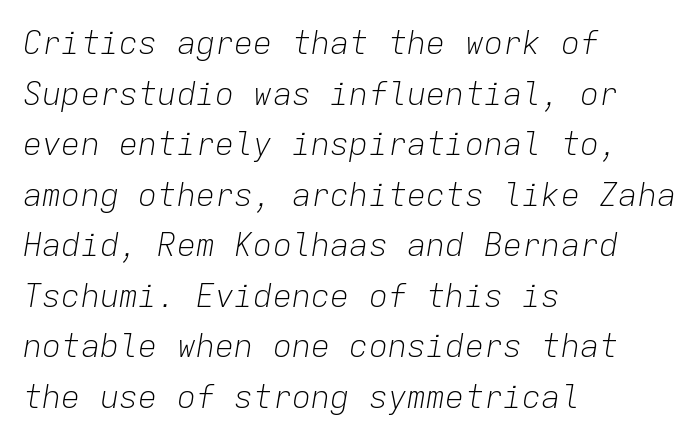
The image shows 32 px light type, italic (leaning right), monospaced; set left-aligned, normal line spacing (1.58x), normal letter spacing, not underlined; low stroke contrast and a medium x-height.
